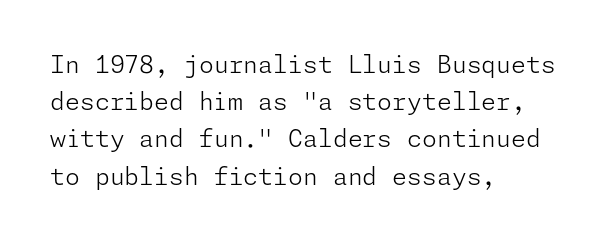
{"italic": "no", "bold": "no", "underline": "no", "align": "left", "line_spacing": "normal", "line_spacing_ratio": 1.55, "letter_spacing": "normal", "letter_spacing_em": 0.0, "glyph_px": 24}
